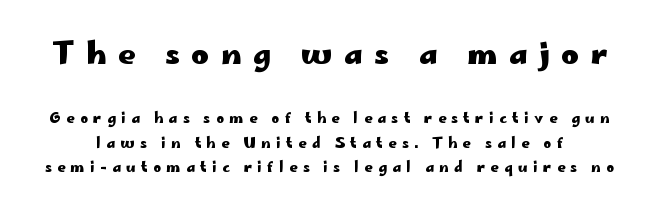
Spacing verdict: proportional, widths tailored to each character. Which chunk is bigger? The first one — the top block dwarfs the bottom. Designer's note — italics off, roman on. The glyphs in this specimen are sans serif.
